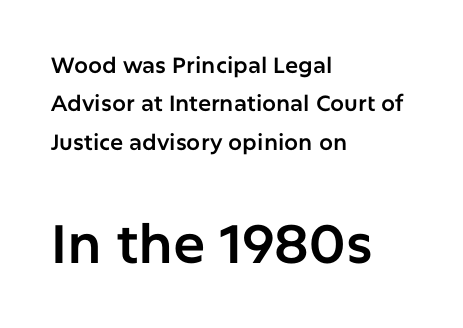
Inter-character spacing is left at the font's built-in metrics. Unlike a traditional serif, this face leaves its strokes unadorned. A roman cut, with each character standing at attention. The passage shown begins with its smaller block and ends with its larger one. Where is the straight margin? On the left.
